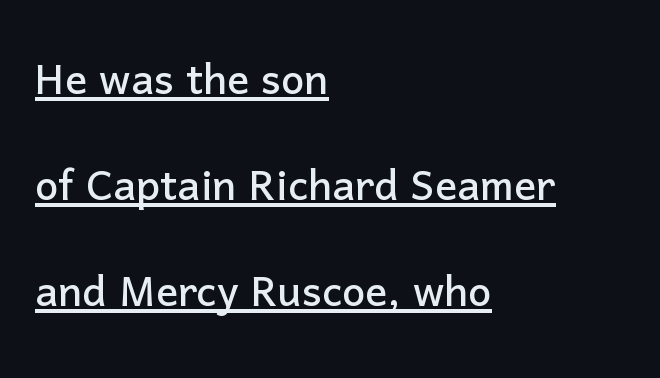
{"serif": "no", "italic": "no", "width": "normal", "stroke_contrast": "low", "x_height": "medium", "monospaced": "no", "underline": "yes", "align": "left", "line_spacing": "loose", "line_spacing_ratio": 1.93, "letter_spacing": "normal", "letter_spacing_em": 0.0, "glyph_px": 55}
